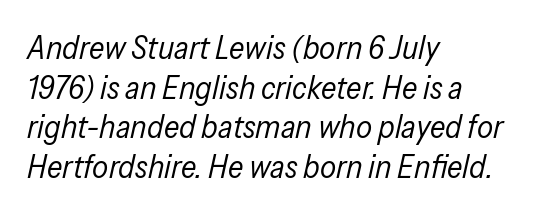
The area under the type is left untouched. Default kerning and tracking; the words read as compact shapes. The rendering anchors every line to the left-hand side. Does the lettering tilt? It does — this is italic. A quiet, ordinary-to-light weight characterises the typeface. This sample has the flowing, uneven cadence of proportional lettering.
